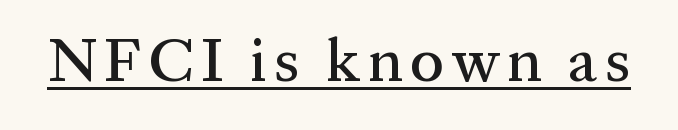
The lettering is marked with a stroke running underneath it. The font's upright variant was chosen for this text. Think of a printed novel: that variable character pitch is what you see here. I'd call this a serif setting — the letters wear small feet.
